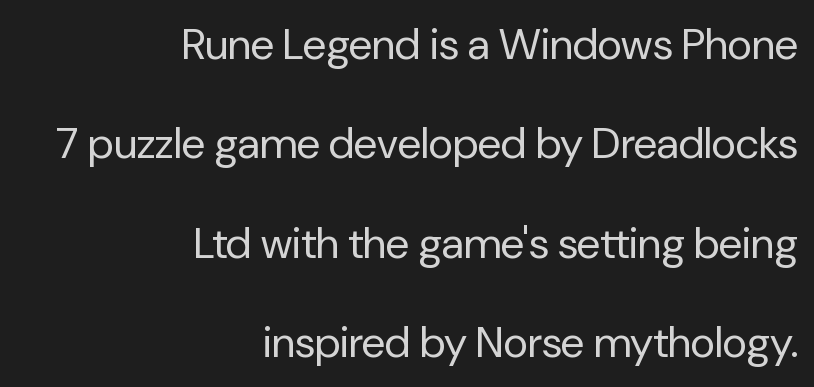
This is not heavy type; no bold has been used. Note: no serifs on the glyphs. Successive baselines arrive slowly, with a big drop between each. The letters stand upright; this is a roman face. This sample uses plain, unmodified letter spacing. You could not count columns in this text — the font is proportionally spaced.
